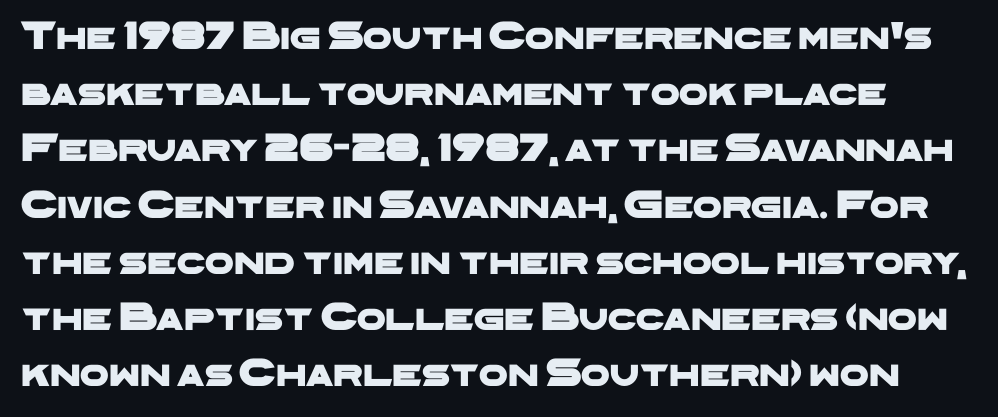
Each row of text sits above clean, open space. Serif or sans? Sans — the stroke terminals are bare. Spacing between characters is what you'd get straight out of the box. How would I describe the line gaps? Plain and ordinary. Looks like regular typesetting: each glyph gets only the width it needs.
